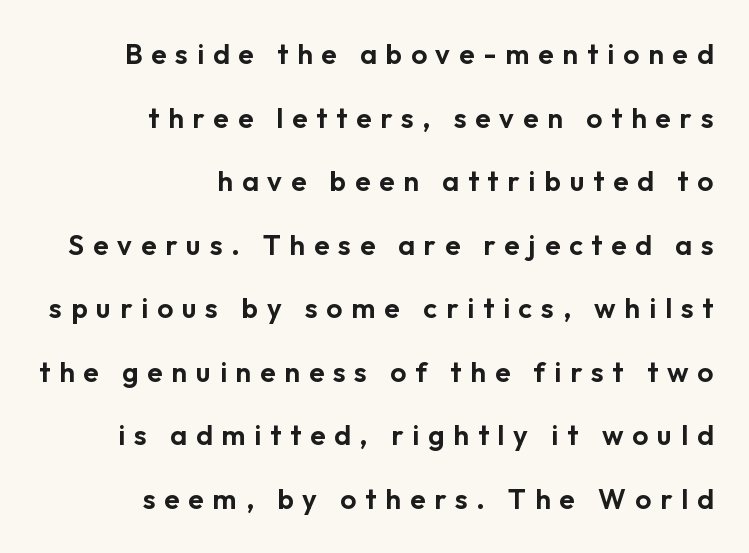
The image shows 28 px sans-serif type, upright; set right-aligned, loose line spacing (2.27x), unusually wide letter spacing (+0.32 em), not underlined; low stroke contrast and a medium x-height.
